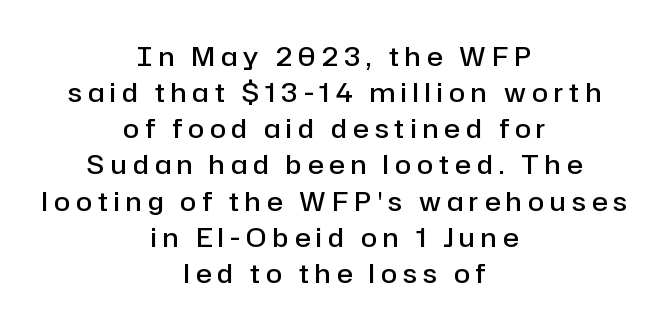
{"italic": "no", "bold": "semi", "underline": "no", "align": "center", "line_spacing": "normal", "line_spacing_ratio": 1.39, "letter_spacing": "wide", "letter_spacing_em": 0.24, "glyph_px": 26}
